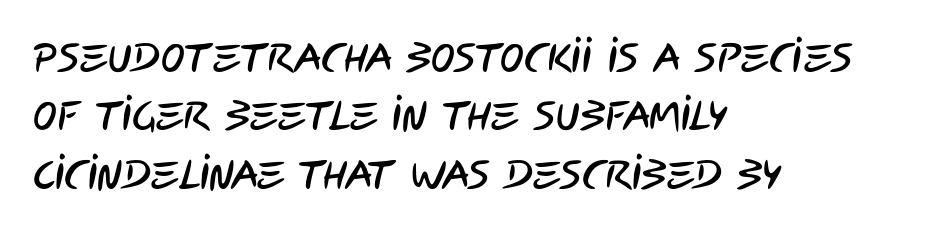
Q: Is the typeface a serif or a sans-serif typeface? A: Sans-serif.
Q: Is the text underlined? A: No.
Q: How is the paragraph aligned? A: Left-aligned.
Q: Is the spacing between letters normal or unusually wide? A: Normal.
Q: Is the spacing between lines tight, normal or loose? A: Normal.
Q: Width (condensed, normal, or wide)? A: Condensed.
Q: Stroke contrast? A: Low.
Q: x-height? A: Large.
Q: Monospaced? A: No.
